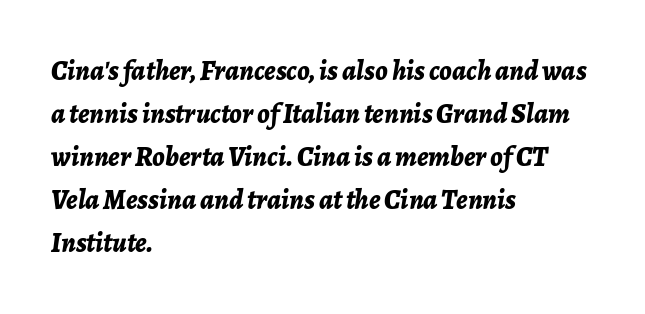
Q: Is the text bold? A: Yes.
Q: Is the text italic (slanted)? A: Yes, it leans right by about 7 degrees.
Q: Is the text underlined? A: No.
Q: How is the paragraph aligned? A: Left-aligned.
Q: Is the spacing between letters normal or unusually wide? A: Normal.
Q: Is the spacing between lines tight, normal or loose? A: Normal.
Q: Width (condensed, normal, or wide)? A: Normal.
Q: Stroke contrast? A: Low.
Q: x-height? A: Medium.
Q: Monospaced? A: No.
